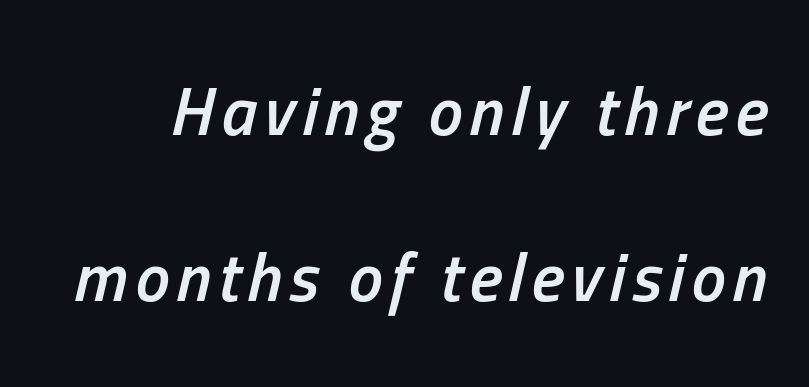
{"italic": "yes", "lean": "right", "slant_degrees": 13, "bold": "semi", "weight": "semibold", "width": "condensed", "stroke_contrast": "low", "x_height": "medium", "monospaced": "no", "underline": "no", "line_spacing": "loose", "line_spacing_ratio": 2.41, "glyph_px": 69}
